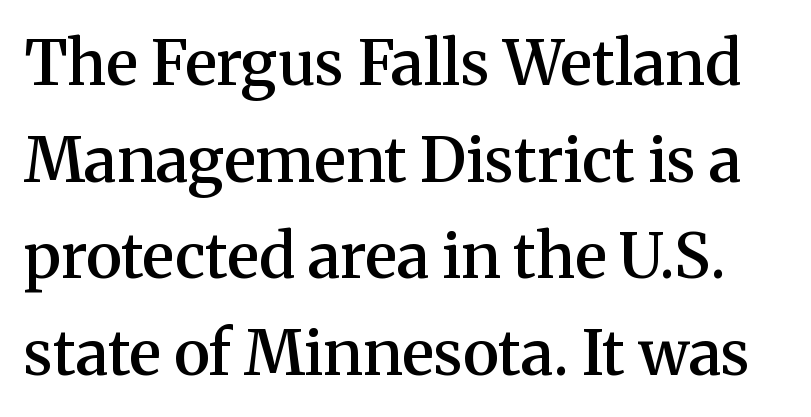
{"serif": "yes", "italic": "no", "bold": "semi", "weight": "semibold", "width": "normal", "stroke_contrast": "medium", "x_height": "medium", "monospaced": "no", "underline": "no", "line_spacing": "normal", "line_spacing_ratio": 1.56, "letter_spacing": "normal", "letter_spacing_em": 0.0, "glyph_px": 62}
